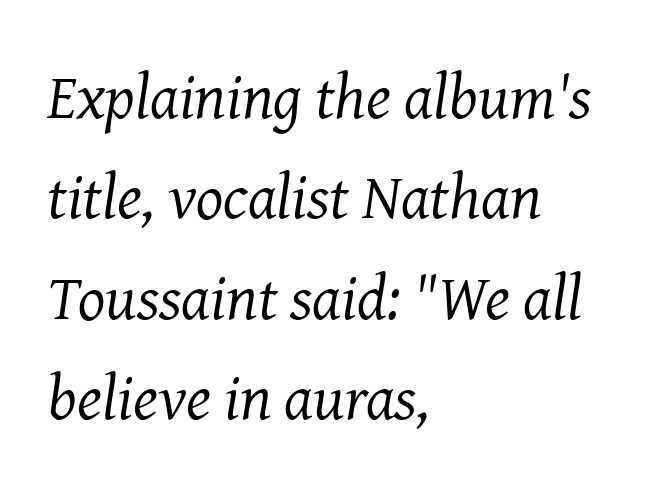
Q: Is the text bold? A: No.
Q: Is the text italic (slanted)? A: Yes, it leans right by about 8 degrees.
Q: Is the typeface a serif or a sans-serif typeface? A: Serif.
Q: Is the text underlined? A: No.
Q: How is the paragraph aligned? A: Left-aligned.
Q: Is the spacing between letters normal or unusually wide? A: Normal.
Q: Is the spacing between lines tight, normal or loose? A: Normal.
Q: Width (condensed, normal, or wide)? A: Normal.
Q: Stroke contrast? A: Medium.
Q: x-height? A: Medium.
Q: Monospaced? A: No.
